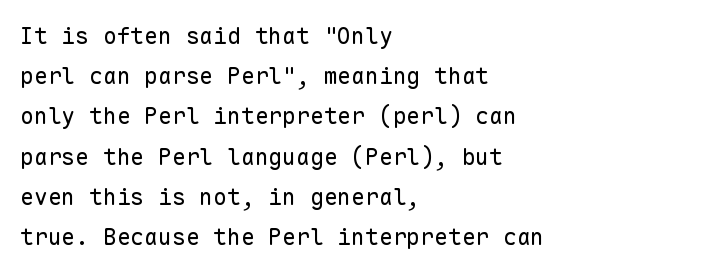
{"italic": "no", "bold": "no", "underline": "no", "align": "left", "line_spacing_ratio": 1.75, "letter_spacing": "normal", "letter_spacing_em": 0.0, "glyph_px": 23}
